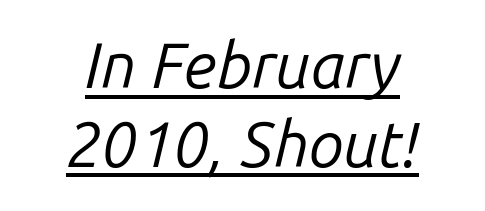
Counters stay open thanks to moderate or lighter strokes. These lines were composed using italics. Glance below the letters and you will spot a drawn line. The face used here is proportionally spaced, like ordinary book or web type. The letters sit at their default tracking, neither squeezed nor spread.
